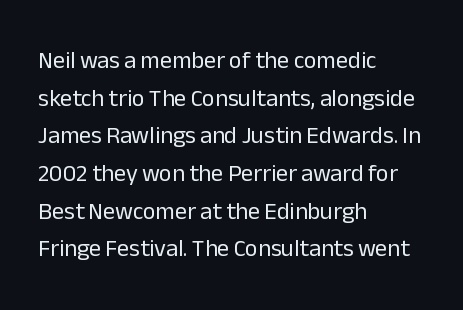
The setting favours the left margin, as ordinary paragraphs usually do. The face looks like a standard text weight, possibly lighter. Each row of text sits above clean, open space. Posture: straight, roman, zero tilt.
